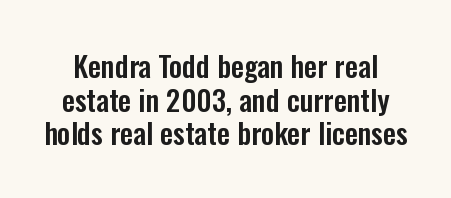
Q: Is the text italic (slanted)? A: No, it is upright.
Q: Is the typeface a serif or a sans-serif typeface? A: Sans-serif.
Q: Is the text underlined? A: No.
Q: Is the spacing between letters normal or unusually wide? A: Normal.
Q: Width (condensed, normal, or wide)? A: Condensed.
Q: Stroke contrast? A: Low.
Q: x-height? A: Medium.
Q: Monospaced? A: No.
